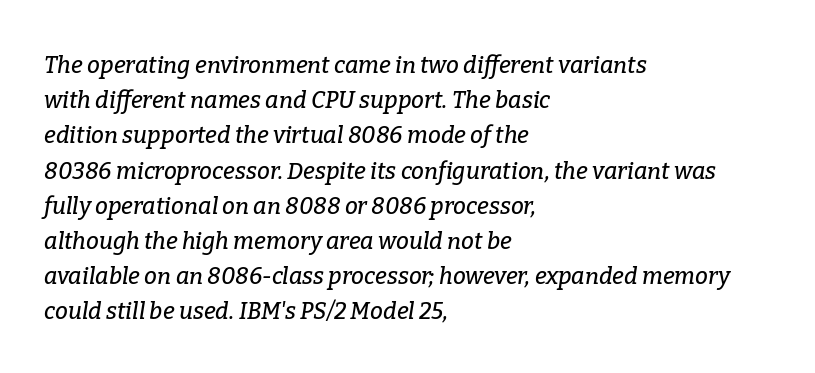
Nothing unusual about the tracking: characters are spaced as the font intends. Reading down the column, the eye jumps a familiar distance to each next line. Descenders hang freely into open space. Compared with ordinary roman type, these characters are visibly tilted. Alignment: flush left.
